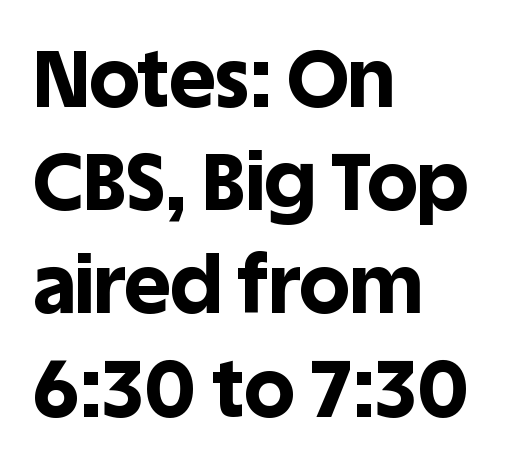
The image shows 80 px bold sans-serif type, upright; set left-aligned, normal line spacing (1.29x), normal letter spacing, not underlined; a large x-height.
